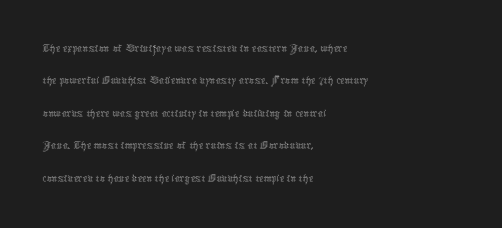
The image shows 26 px text type, upright; set left-aligned, normal line spacing (1.25x), normal letter spacing, not underlined.
